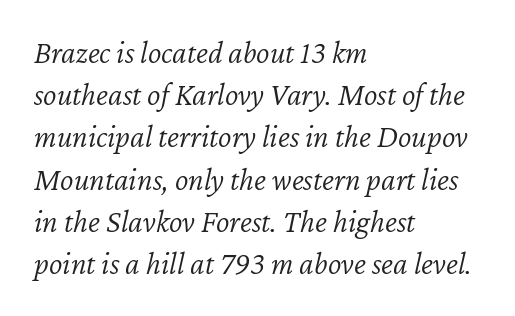
Q: Is the text bold? A: No.
Q: Is the text italic (slanted)? A: Yes, it leans right by about 12 degrees.
Q: Is the text underlined? A: No.
Q: How is the paragraph aligned? A: Left-aligned.
Q: Is the spacing between letters normal or unusually wide? A: Normal.
Q: Is the spacing between lines tight, normal or loose? A: Normal.
Q: Width (condensed, normal, or wide)? A: Normal.
Q: Stroke contrast? A: Low.
Q: x-height? A: Medium.
Q: Monospaced? A: No.
